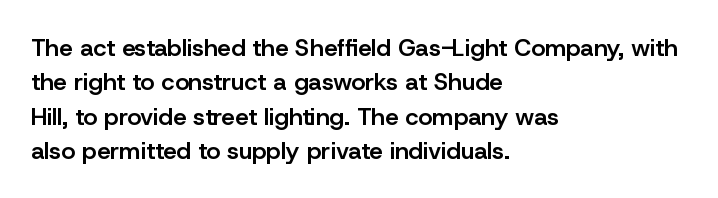
Q: Is the text bold? A: Semi-bold.
Q: Is the text italic (slanted)? A: No, it is upright.
Q: Is the text underlined? A: No.
Q: How is the paragraph aligned? A: Left-aligned.
Q: Is the spacing between letters normal or unusually wide? A: Normal.
Q: Is the spacing between lines tight, normal or loose? A: Normal.
